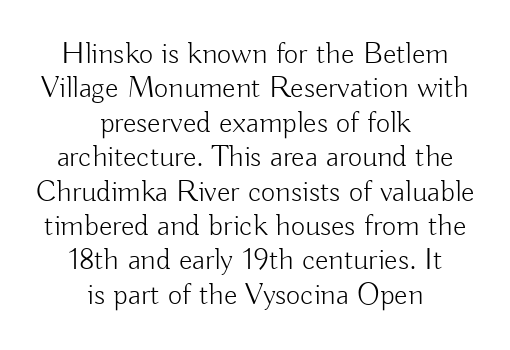
{"serif": "no", "italic": "no", "bold": "no", "weight": "light", "width": "normal", "stroke_contrast": "low", "x_height": "small", "monospaced": "no", "underline": "no", "align": "center", "line_spacing": "tight", "line_spacing_ratio": 1.11, "letter_spacing": "normal", "letter_spacing_em": 0.0, "glyph_px": 31}
